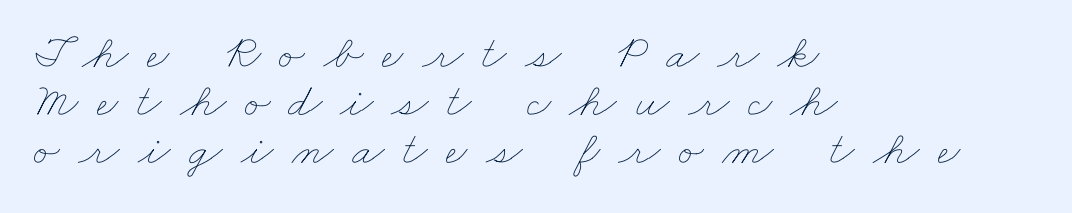
{"bold": "no", "weight": "thin", "width": "wide", "stroke_contrast": "low", "x_height": "small", "monospaced": "no", "underline": "no", "align": "left", "line_spacing": "tight", "line_spacing_ratio": 1.0, "letter_spacing": "wide", "letter_spacing_em": 0.38, "glyph_px": 48}
